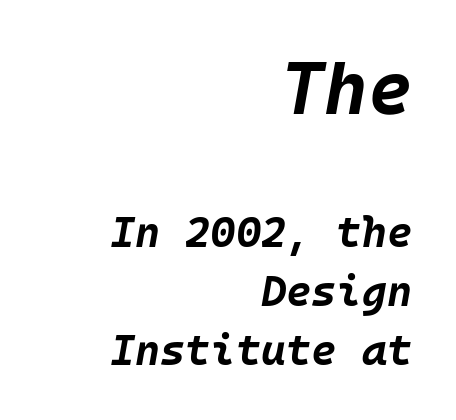
Q: Is the text bold? A: Yes.
Q: Is the text italic (slanted)? A: Yes, it leans right by about 10 degrees.
Q: Is the text underlined? A: No.
Q: How is the paragraph aligned? A: Right-aligned.
Q: Is the spacing between letters normal or unusually wide? A: Normal.
Q: Is the spacing between lines tight, normal or loose? A: Normal.
Q: Which block of text is set in a larger size, the first (top) or the second (bottom)? A: The first (top) one.
Q: Width (condensed, normal, or wide)? A: Normal.
Q: Stroke contrast? A: Low.
Q: x-height? A: Large.
